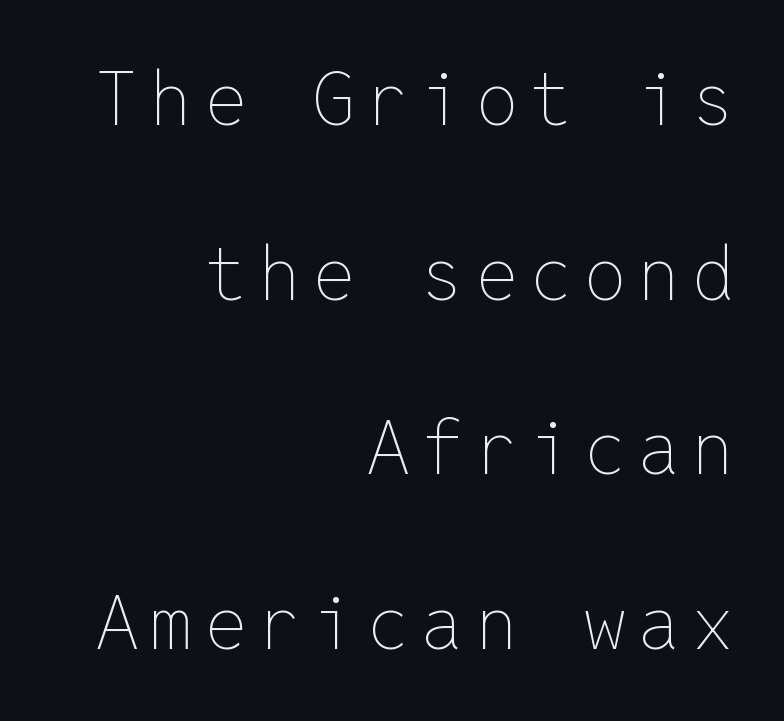
Q: Is the text bold? A: No.
Q: Is the text italic (slanted)? A: No, it is upright.
Q: Is the text underlined? A: No.
Q: How is the paragraph aligned? A: Right-aligned.
Q: Is the spacing between lines tight, normal or loose? A: Loose.
Q: Width (condensed, normal, or wide)? A: Normal.
Q: Stroke contrast? A: Low.
Q: x-height? A: Medium.
Q: Monospaced? A: Yes.
